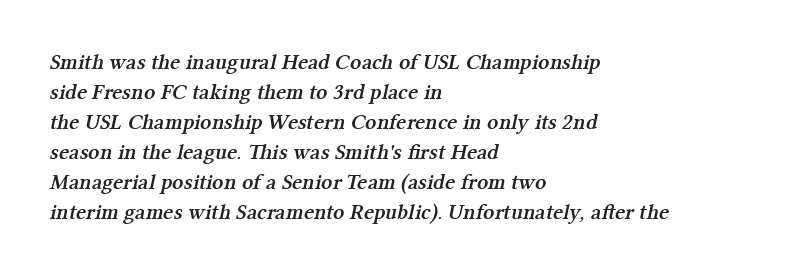
Q: Is the text bold? A: Semi-bold.
Q: Is the text underlined? A: No.
Q: How is the paragraph aligned? A: Left-aligned.
Q: Is the spacing between letters normal or unusually wide? A: Normal.
Q: Is the spacing between lines tight, normal or loose? A: Normal.
